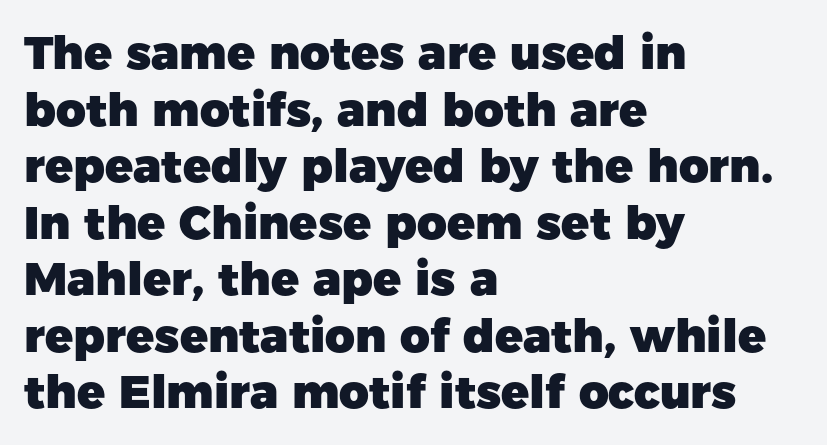
The image shows 46 px heavy sans-serif type, upright; set left-aligned, line spacing 1.23x, normal letter spacing, not underlined; low stroke contrast and a medium x-height.
